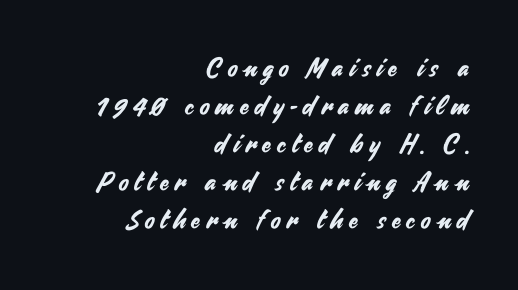
Q: Is the text italic (slanted)? A: Yes.
Q: Is the text underlined? A: No.
Q: How is the paragraph aligned? A: Right-aligned.
Q: Is the spacing between letters normal or unusually wide? A: Unusually wide.
Q: Is the spacing between lines tight, normal or loose? A: Normal.
